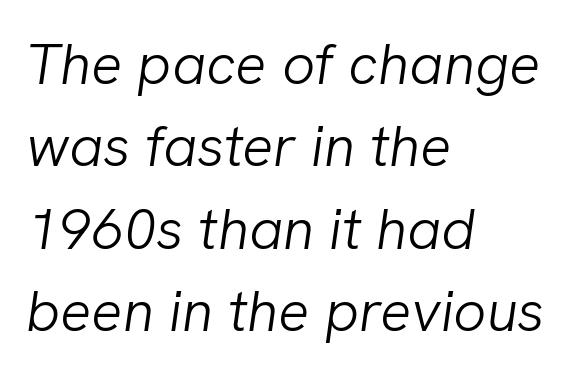
{"italic": "yes", "lean": "right", "slant_degrees": 8, "bold": "no", "weight": "light", "width": "normal", "stroke_contrast": "low", "x_height": "medium", "monospaced": "no", "underline": "no", "align": "left", "line_spacing": "normal", "line_spacing_ratio": 1.42, "letter_spacing": "normal", "letter_spacing_em": 0.0, "glyph_px": 58}
